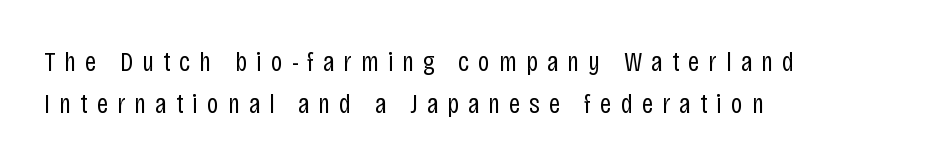
Q: Is the text bold? A: No.
Q: Is the text italic (slanted)? A: No, it is upright.
Q: Is the typeface a serif or a sans-serif typeface? A: Sans-serif.
Q: Is the text underlined? A: No.
Q: How is the paragraph aligned? A: Left-aligned.
Q: Is the spacing between letters normal or unusually wide? A: Unusually wide.
Q: Is the spacing between lines tight, normal or loose? A: Normal.
Q: Width (condensed, normal, or wide)? A: Condensed.
Q: Stroke contrast? A: Low.
Q: x-height? A: Large.
Q: Monospaced? A: No.
